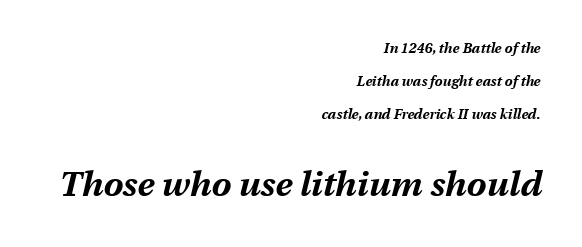
{"italic": "yes", "lean": "right", "slant_degrees": 13, "bold": "yes", "weight": "bold", "width": "normal", "stroke_contrast": "medium", "x_height": "medium", "monospaced": "no", "underline": "no", "align": "right", "line_spacing": "loose", "line_spacing_ratio": 2.35, "letter_spacing": "normal", "letter_spacing_em": 0.0, "larger_block": "second", "size_ratio": 2.5, "glyph_px": 35}
